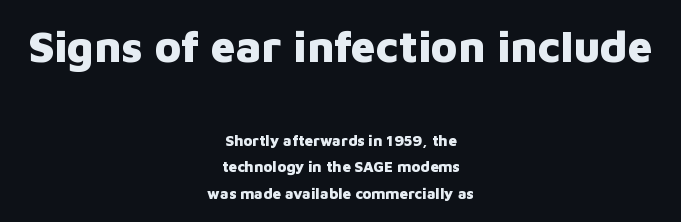
The typesetter chose a symmetrical, centered arrangement here. The letters stand straight up with perfectly vertical stems. A typesetter would call this proportional, since set widths differ per character. Compared with an ordinary text face, these strokes are far heavier — a full bold. The zone under the glyphs is completely vacant. The emphasis by scale lands on block number one, above.
